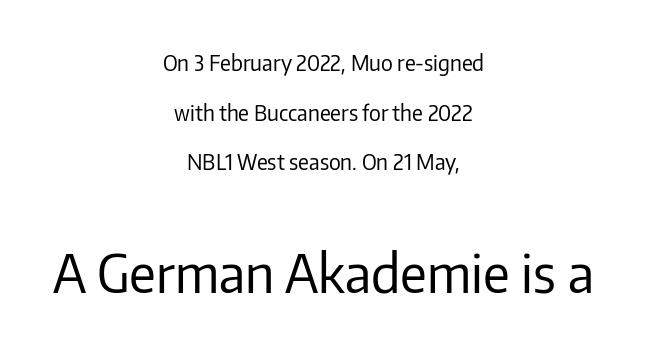
Q: Is the text bold? A: No.
Q: Is the text italic (slanted)? A: No, it is upright.
Q: Is the typeface a serif or a sans-serif typeface? A: Sans-serif.
Q: Is the text underlined? A: No.
Q: How is the paragraph aligned? A: Centered.
Q: Is the spacing between letters normal or unusually wide? A: Normal.
Q: Is the spacing between lines tight, normal or loose? A: Loose.
Q: Which block of text is set in a larger size, the first (top) or the second (bottom)? A: The second (bottom) one.
Q: Width (condensed, normal, or wide)? A: Normal.
Q: Stroke contrast? A: Low.
Q: x-height? A: Medium.
Q: Monospaced? A: No.
